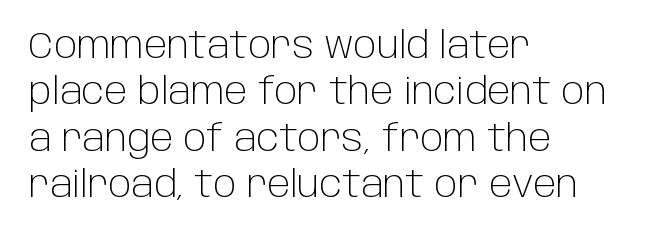
{"serif": "no", "italic": "no", "bold": "no", "weight": "light", "width": "normal", "stroke_contrast": "low", "x_height": "large", "monospaced": "no", "underline": "no", "align": "left", "line_spacing": "normal", "line_spacing_ratio": 1.29, "letter_spacing": "normal", "letter_spacing_em": 0.0, "glyph_px": 36}
